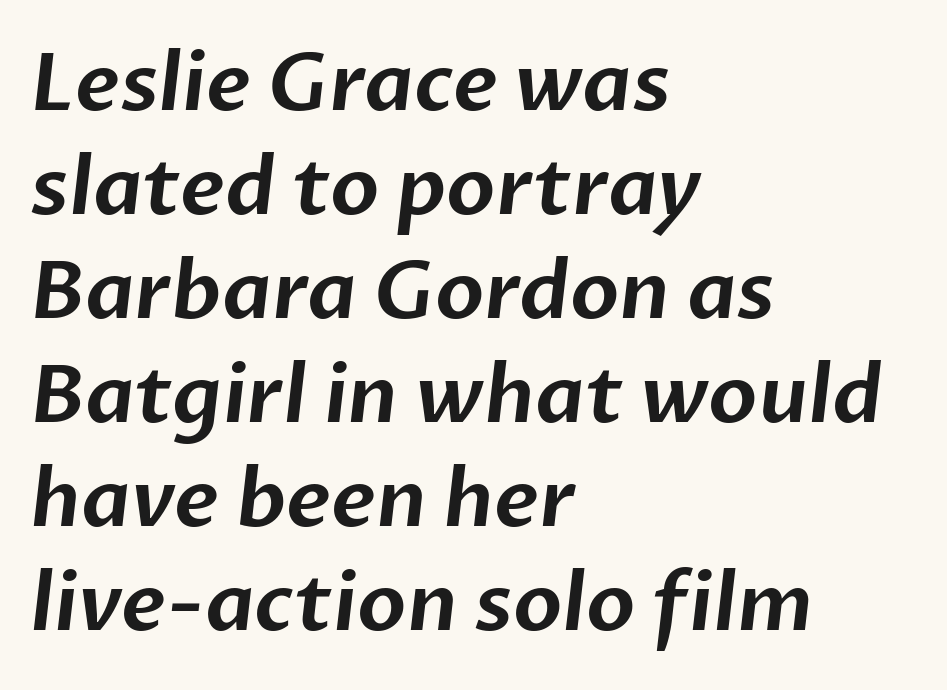
The image shows 80 px sans-serif type; set left-aligned, normal line spacing (1.3x), normal letter spacing, not underlined; low stroke contrast and a medium x-height.
